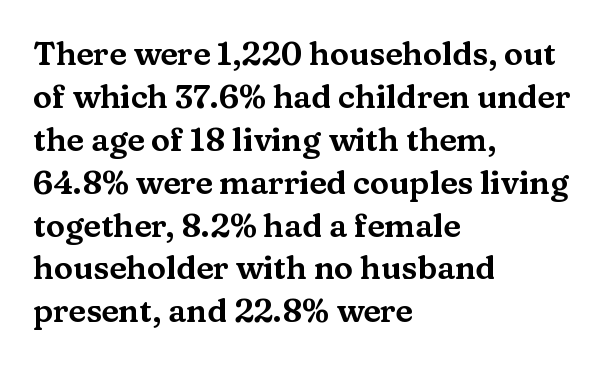
The image shows 32 px wide serif type, upright; set left-aligned, normal line spacing (1.34x), normal letter spacing, not underlined; medium stroke contrast and a medium x-height.
